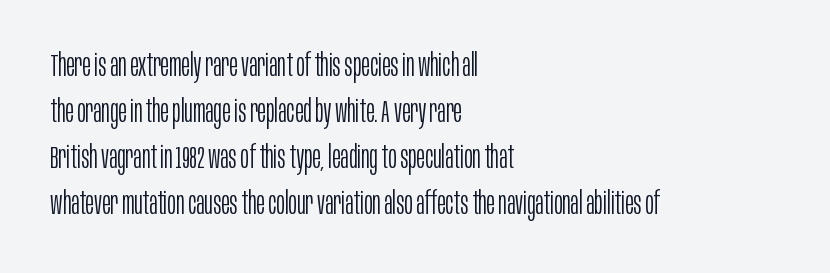
Q: Is the text bold? A: No.
Q: Is the text italic (slanted)? A: No, it is upright.
Q: Is the typeface a serif or a sans-serif typeface? A: Sans-serif.
Q: Is the text underlined? A: No.
Q: How is the paragraph aligned? A: Left-aligned.
Q: Is the spacing between letters normal or unusually wide? A: Normal.
Q: Is the spacing between lines tight, normal or loose? A: Normal.
Q: Width (condensed, normal, or wide)? A: Condensed.
Q: Stroke contrast? A: Low.
Q: x-height? A: Large.
Q: Monospaced? A: No.
